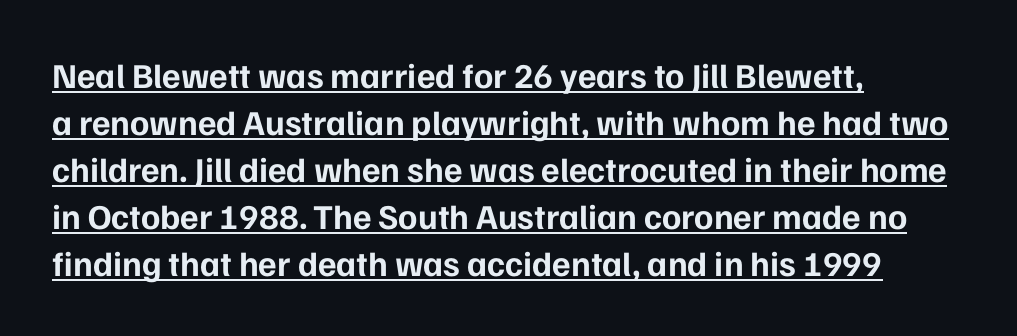
Q: Is the text bold? A: Yes.
Q: Is the text italic (slanted)? A: No, it is upright.
Q: Is the typeface a serif or a sans-serif typeface? A: Sans-serif.
Q: Is the text underlined? A: Yes.
Q: How is the paragraph aligned? A: Left-aligned.
Q: Is the spacing between letters normal or unusually wide? A: Normal.
Q: Is the spacing between lines tight, normal or loose? A: Normal.
Q: Width (condensed, normal, or wide)? A: Normal.
Q: Stroke contrast? A: Low.
Q: x-height? A: Medium.
Q: Monospaced? A: No.
